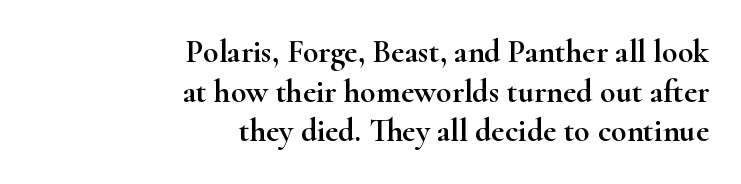
{"serif": "yes", "italic": "no", "width": "wide", "stroke_contrast": "high", "x_height": "small", "monospaced": "no", "underline": "no", "align": "right", "line_spacing_ratio": 1.24, "letter_spacing": "normal", "letter_spacing_em": 0.0, "glyph_px": 32}
